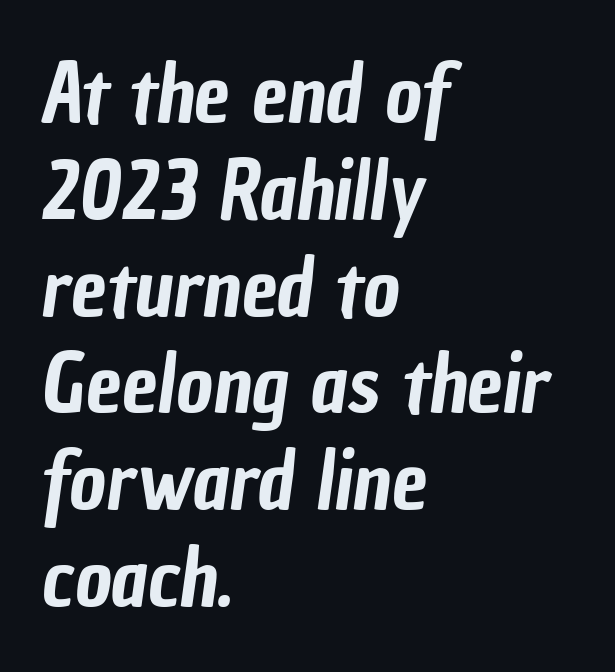
The image shows 80 px condensed sans-serif type; set left-aligned, line spacing 1.21x, normal letter spacing, not underlined; low stroke contrast and a medium x-height.
